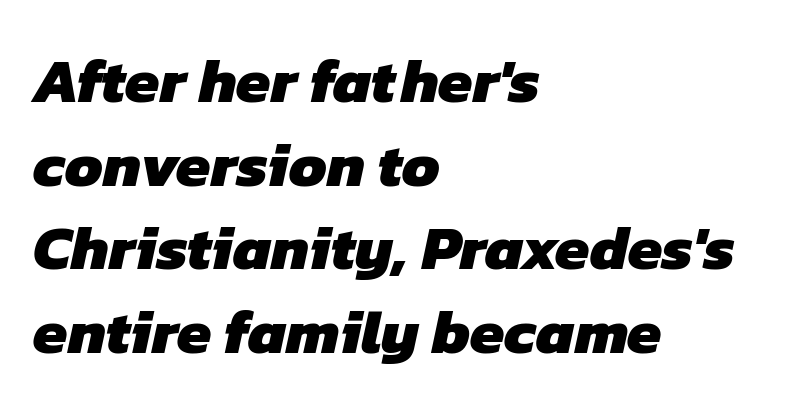
Nothing unusual about the tracking: characters are spaced as the font intends. Typeset ragged right — the left edge is the straight one. You could not count columns in this text — the font is proportionally spaced. The lines sit at an ordinary, default distance from one another.
